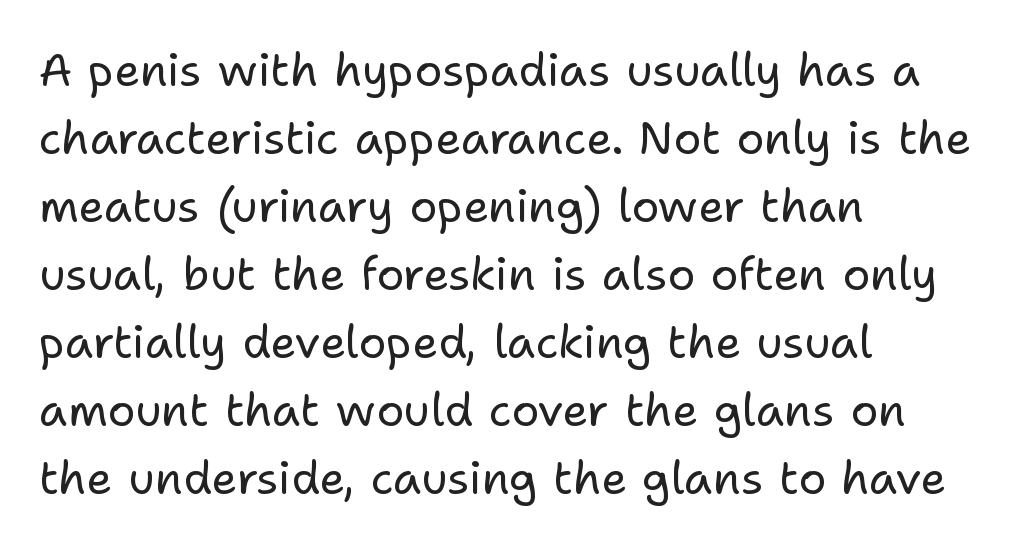
The image shows 46 px regular-weight sans-serif type, upright; set left-aligned, normal line spacing (1.48x), normal letter spacing, not underlined; low stroke contrast and a medium x-height.
